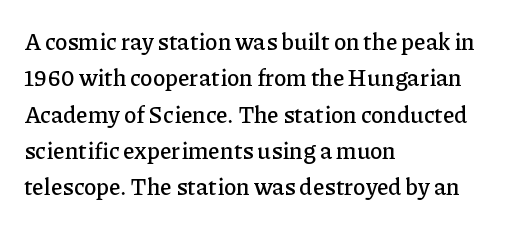
Style check: upright. Honestly, the letter spacing is just normal — you wouldn't notice it. Short and long lines alike share a common starting point at left. Any mark beneath the type? The region is blank. Interline gaps are of average width in this sample.
